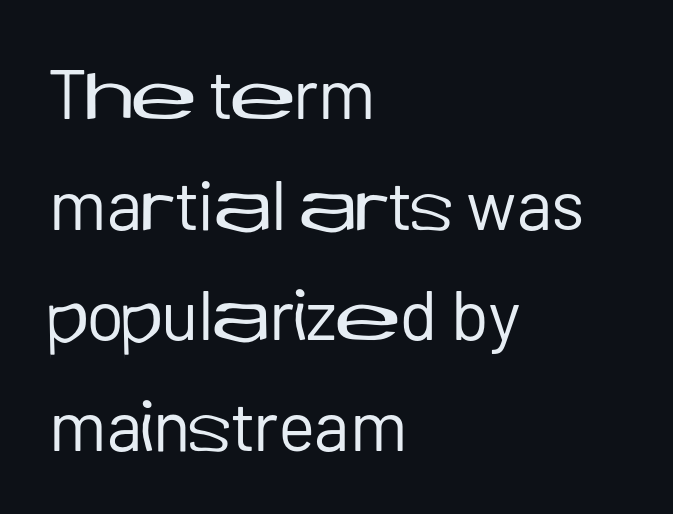
The axis of the letterforms is exactly vertical. Bold? No — there's no thickening of the strokes. The rendering anchors every line to the left-hand side. Character widths vary here, with narrow letters taking less room than wide ones.
